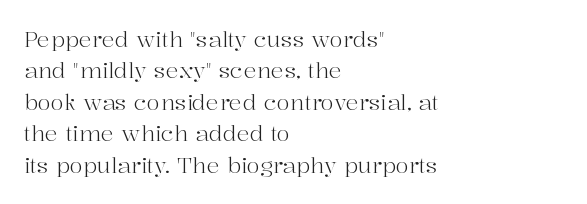
{"italic": "no", "bold": "no", "underline": "no", "align": "left", "line_spacing": "normal", "line_spacing_ratio": 1.43, "letter_spacing": "normal", "letter_spacing_em": 0.0, "glyph_px": 22}
